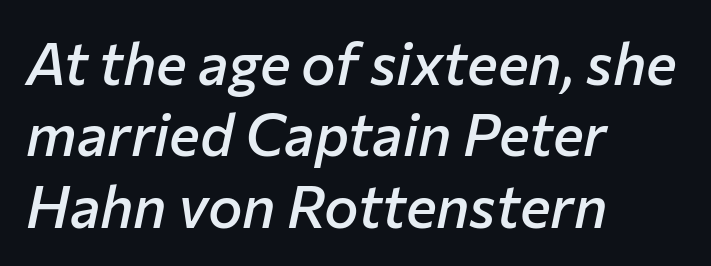
{"italic": "yes", "lean": "right", "slant_degrees": 12, "bold": "semi", "weight": "semibold", "width": "normal", "stroke_contrast": "low", "x_height": "medium", "monospaced": "no", "underline": "no", "align": "left", "line_spacing_ratio": 1.23, "letter_spacing": "normal", "letter_spacing_em": 0.0, "glyph_px": 58}
